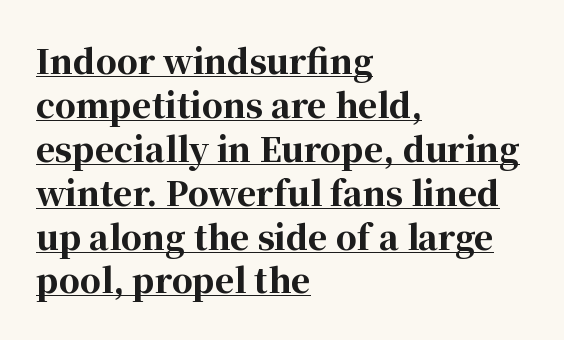
The image shows 33 px bold serif type, upright; set left-aligned, normal line spacing (1.33x), normal letter spacing, underlined; high stroke contrast and a medium x-height.
